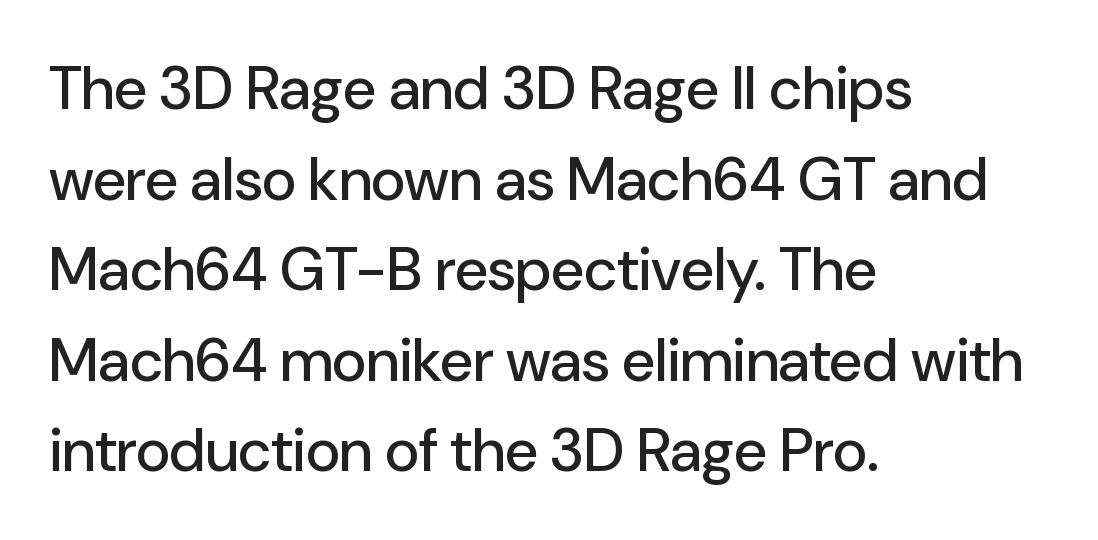
The type sits square on the baseline with zero lean. The ragged edge is on the right, which tells us the setting is flush left. The passage shown stacks its lines at a standard gap. The letters advance in unequal steps, a hallmark of proportional type. Compared with typical body copy, the letter spacing here is the same.
